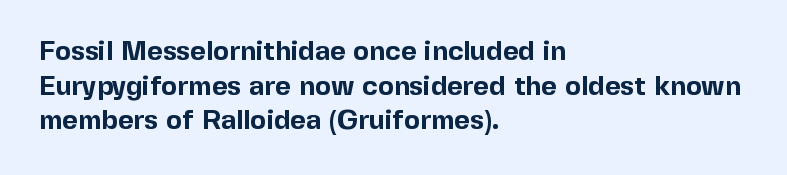
{"italic": "no", "bold": "yes", "underline": "no", "align": "left", "line_spacing": "normal", "line_spacing_ratio": 1.28, "letter_spacing": "normal", "letter_spacing_em": 0.0, "glyph_px": 27}
